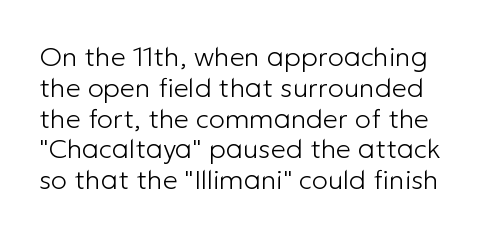
Q: Is the text bold? A: No.
Q: Is the text italic (slanted)? A: No, it is upright.
Q: Is the text underlined? A: No.
Q: Is the spacing between letters normal or unusually wide? A: Normal.
Q: Is the spacing between lines tight, normal or loose? A: Tight.
